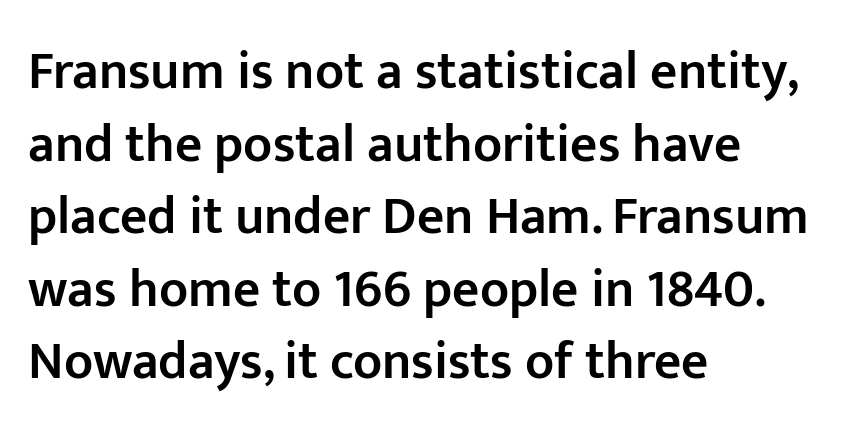
The image shows 53 px semibold sans-serif type, upright; set left-aligned, normal line spacing (1.37x), normal letter spacing, not underlined; low stroke contrast and a medium x-height.
